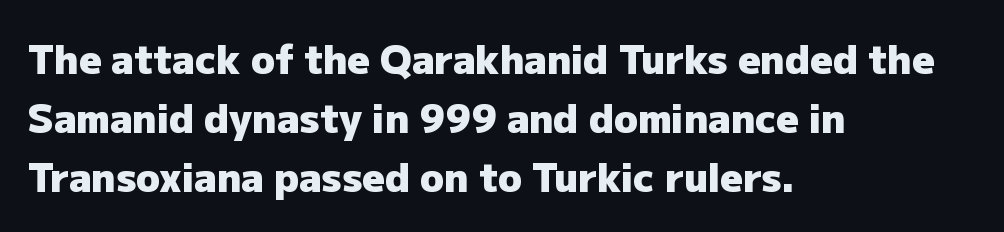
{"serif": "no", "italic": "no", "bold": "yes", "weight": "heavy", "width": "normal", "stroke_contrast": "low", "x_height": "medium", "monospaced": "no", "underline": "no", "align": "left", "line_spacing": "normal", "line_spacing_ratio": 1.51, "letter_spacing": "normal", "letter_spacing_em": 0.0, "glyph_px": 39}
